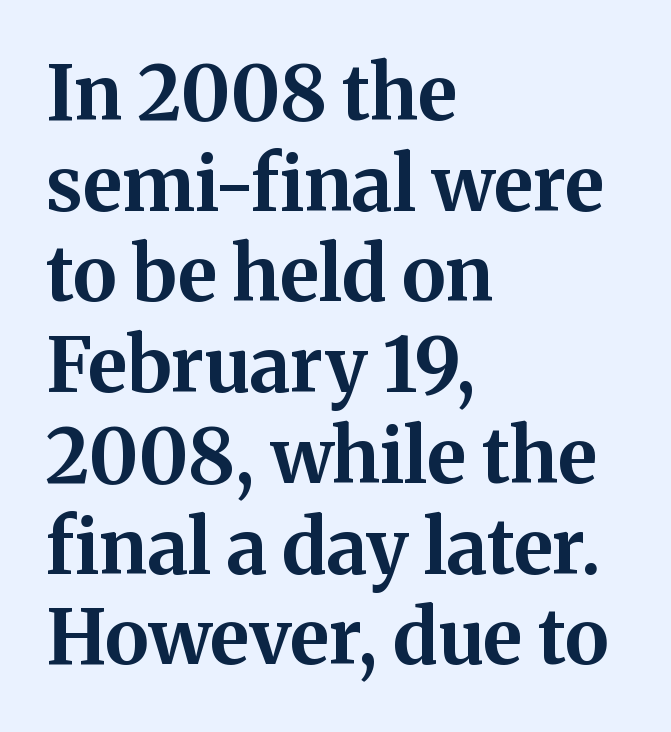
The image shows 75 px bold serif type, upright; set left-aligned, line spacing 1.21x, normal letter spacing, not underlined; medium stroke contrast and a medium x-height.
